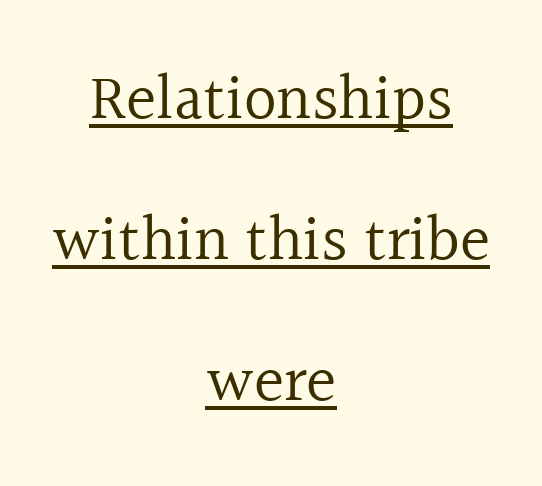
The image shows 64 px regular-weight serif type, upright; set centered, loose line spacing (2.2x), normal letter spacing, underlined; a medium x-height.
